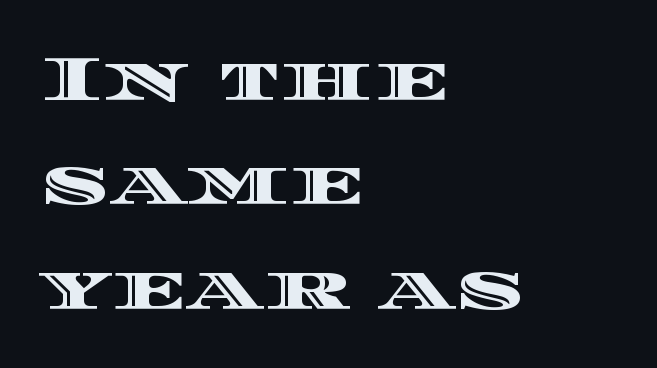
Q: Is the text italic (slanted)? A: No, it is upright.
Q: Is the text underlined? A: No.
Q: How is the paragraph aligned? A: Left-aligned.
Q: Is the spacing between letters normal or unusually wide? A: Normal.
Q: Is the spacing between lines tight, normal or loose? A: Normal.
Q: Width (condensed, normal, or wide)? A: Wide.
Q: x-height? A: Large.
Q: Monospaced? A: No.
